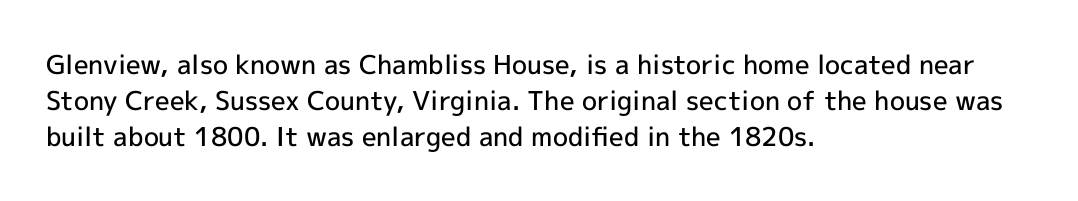
The image shows 26 px text type, upright; set left-aligned, normal line spacing (1.38x), normal letter spacing, not underlined.
